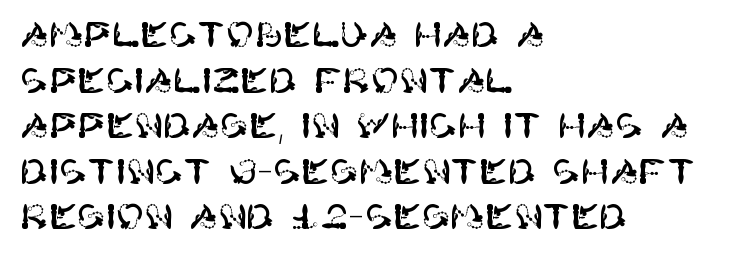
{"serif": "no", "italic": "no", "width": "normal", "stroke_contrast": "high", "x_height": "large", "underline": "no", "align": "left", "line_spacing": "normal", "line_spacing_ratio": 1.34, "letter_spacing": "normal", "letter_spacing_em": 0.0, "glyph_px": 34}
